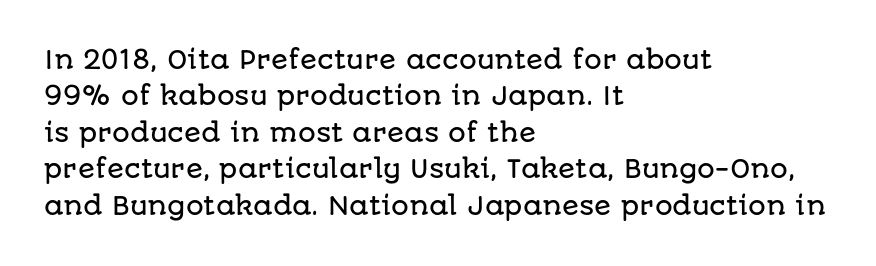
Plain, unruled lines of type. The type is set solid horizontally, with unmodified tracking. Tall strokes in this sample are plumb rather than angled. Regarding leading, the lines here are spaced in the standard way.
